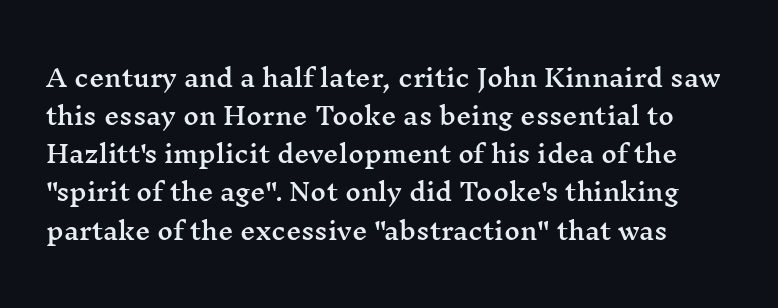
Bare-footed words on every line. The rendering uses a moderate line-height, typical for paragraphs. Upright lettering throughout. There is no visible air inserted between adjacent glyphs.
